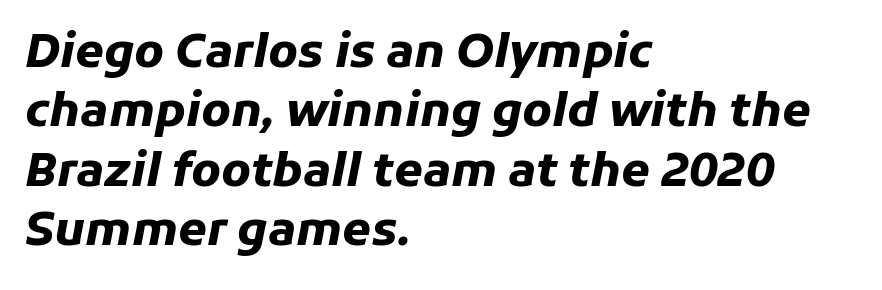
The image shows 46 px heavy type, italic (leaning right); set left-aligned, normal line spacing (1.29x), normal letter spacing, not underlined; low stroke contrast and a medium x-height.
